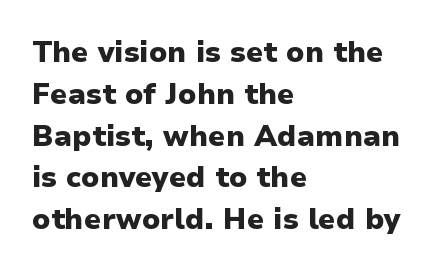
{"serif": "no", "italic": "no", "bold": "yes", "weight": "heavy", "width": "normal", "stroke_contrast": "low", "x_height": "medium", "monospaced": "no", "underline": "no", "align": "left", "line_spacing": "normal", "line_spacing_ratio": 1.44, "letter_spacing": "normal", "letter_spacing_em": 0.0, "glyph_px": 29}
